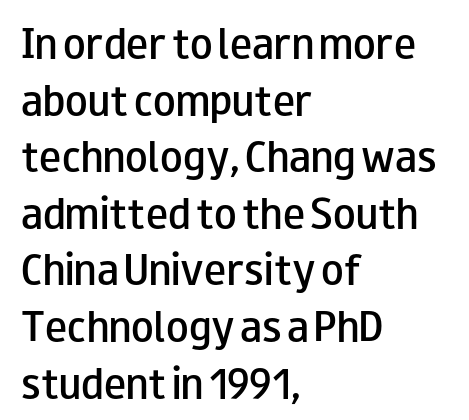
The image shows 37 px semibold, wide sans-serif type, upright; set left-aligned, normal line spacing (1.53x), normal letter spacing, not underlined; low stroke contrast and a small x-height.
